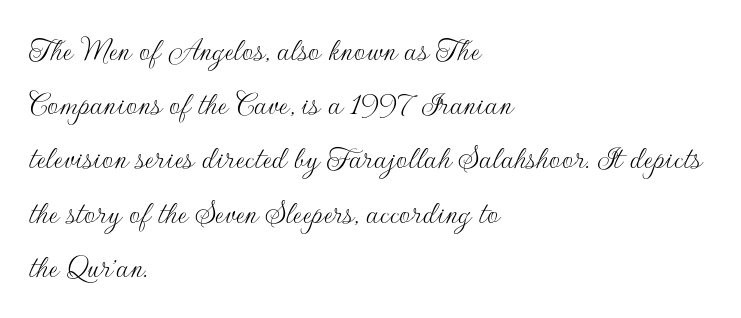
Q: Is the text bold? A: No.
Q: Is the text italic (slanted)? A: Yes.
Q: Is the typeface a serif or a sans-serif typeface? A: Sans-serif.
Q: Is the text underlined? A: No.
Q: How is the paragraph aligned? A: Left-aligned.
Q: Is the spacing between letters normal or unusually wide? A: Normal.
Q: Is the spacing between lines tight, normal or loose? A: Normal.
Q: Width (condensed, normal, or wide)? A: Normal.
Q: Stroke contrast? A: Low.
Q: x-height? A: Small.
Q: Monospaced? A: No.
